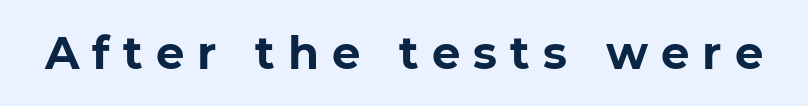
Heavy-handed strokes throughout: this text is bold. The letters stand straight up with perfectly vertical stems. Characters follow at a spacing far wider than the type designer built in. The rendering shows plain stroke endings on the letterforms — a sans-serif design. You could not count columns in this text — the font is proportionally spaced.
